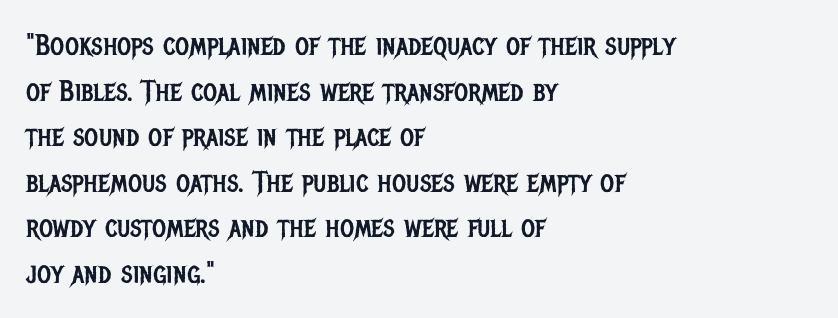
The image shows 30 px regular-weight, condensed sans-serif type, upright; set left-aligned, normal line spacing (1.52x), normal letter spacing, not underlined; low stroke contrast and a large x-height.
